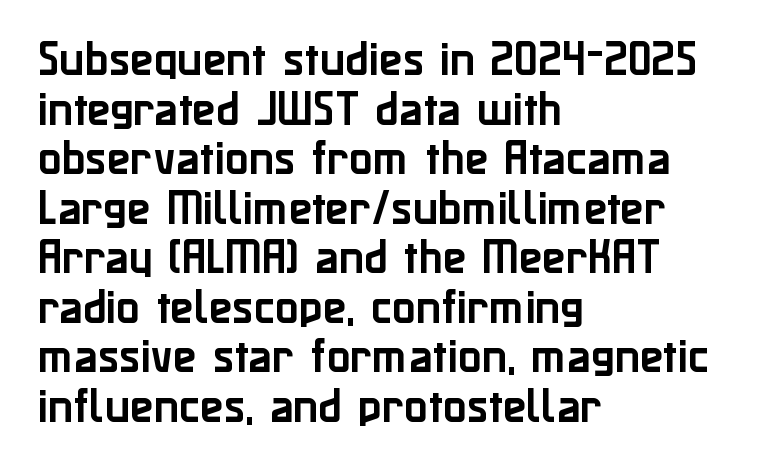
Q: Is the text italic (slanted)? A: No, it is upright.
Q: Is the typeface a serif or a sans-serif typeface? A: Sans-serif.
Q: Is the text underlined? A: No.
Q: How is the paragraph aligned? A: Left-aligned.
Q: Is the spacing between letters normal or unusually wide? A: Normal.
Q: Is the spacing between lines tight, normal or loose? A: Normal.
Q: Width (condensed, normal, or wide)? A: Normal.
Q: Stroke contrast? A: Low.
Q: x-height? A: Medium.
Q: Monospaced? A: No.
